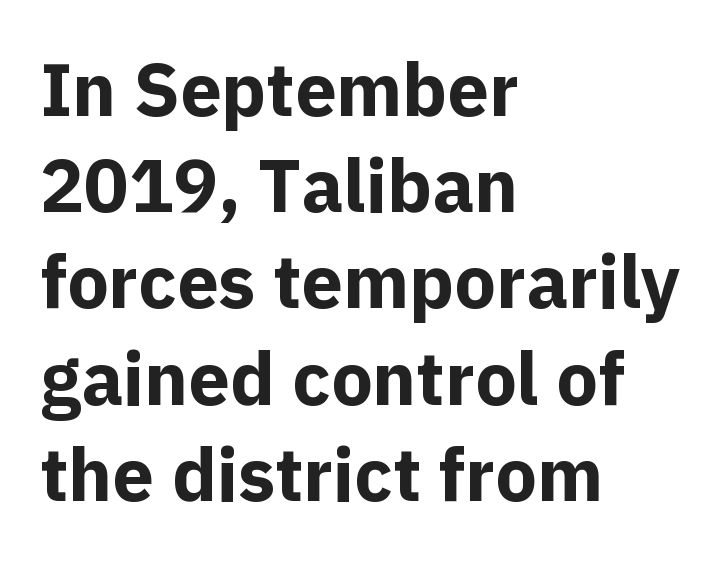
{"serif": "no", "italic": "no", "bold": "yes", "weight": "bold", "width": "normal", "x_height": "medium", "monospaced": "no", "underline": "no", "align": "left", "line_spacing": "normal", "line_spacing_ratio": 1.3, "letter_spacing": "normal", "letter_spacing_em": 0.0, "glyph_px": 74}
